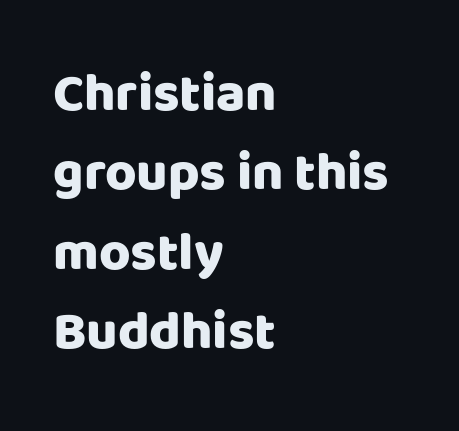
{"serif": "no", "italic": "no", "bold": "yes", "weight": "heavy", "width": "normal", "stroke_contrast": "low", "x_height": "large", "monospaced": "no", "underline": "no", "align": "left", "line_spacing": "normal", "line_spacing_ratio": 1.47, "letter_spacing": "normal", "letter_spacing_em": 0.0, "glyph_px": 54}
